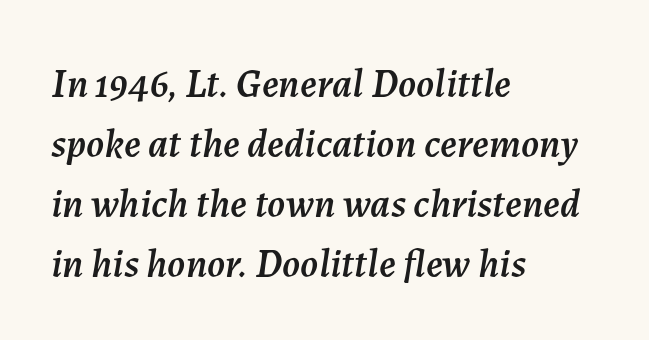
{"italic": "yes", "lean": "right", "slant_degrees": 7, "width": "normal", "stroke_contrast": "medium", "x_height": "medium", "monospaced": "no", "underline": "no", "align": "left", "line_spacing": "normal", "line_spacing_ratio": 1.5, "letter_spacing": "normal", "letter_spacing_em": 0.0, "glyph_px": 40}
